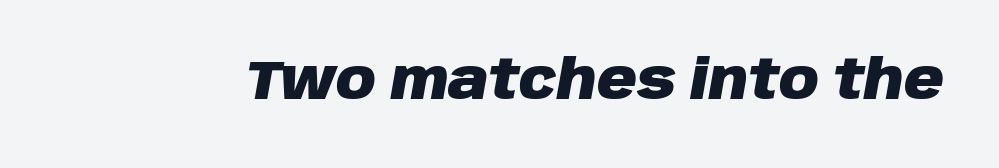
{"italic": "yes", "lean": "right", "slant_degrees": 10, "bold": "yes", "weight": "heavy", "width": "normal", "stroke_contrast": "low", "x_height": "large", "monospaced": "no", "underline": "no", "letter_spacing": "normal", "letter_spacing_em": 0.0, "glyph_px": 55}
